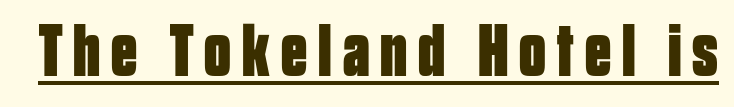
Q: Is the text bold? A: Yes.
Q: Is the text italic (slanted)? A: No, it is upright.
Q: Is the typeface a serif or a sans-serif typeface? A: Sans-serif.
Q: Is the text underlined? A: Yes.
Q: Width (condensed, normal, or wide)? A: Condensed.
Q: Stroke contrast? A: Low.
Q: x-height? A: Large.
Q: Monospaced? A: No.
